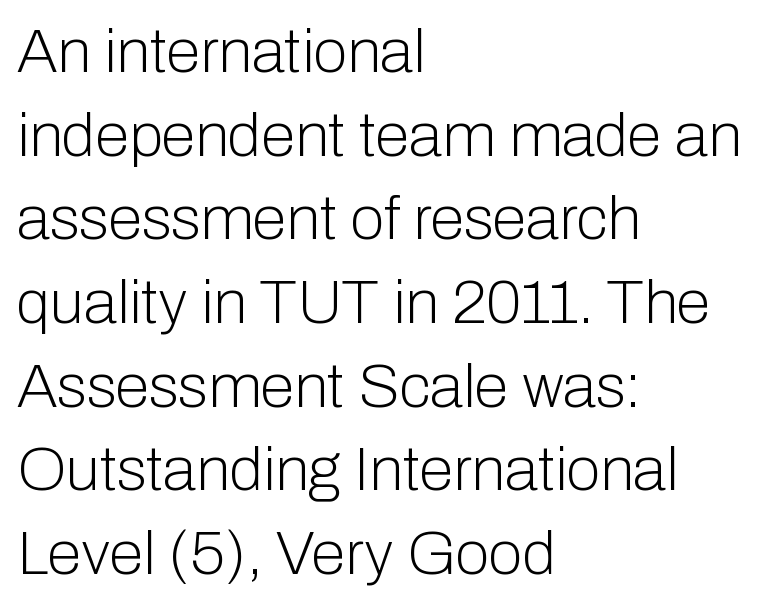
{"serif": "no", "italic": "no", "bold": "no", "weight": "light", "width": "normal", "stroke_contrast": "low", "x_height": "medium", "monospaced": "no", "underline": "no", "align": "left", "line_spacing": "normal", "line_spacing_ratio": 1.35, "letter_spacing": "normal", "letter_spacing_em": 0.0, "glyph_px": 62}
